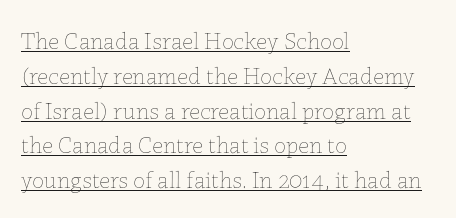
Students, observe the line beneath the letters — that is underlining. Counters stay open thanks to moderate or lighter strokes. The horizontal fit of the characters is conventional and even. Horizontally, the lines are justified to the leading edge only. Is there much room between lines? A standard amount, neither cramped nor airy. The font's upright variant was chosen for this text.
